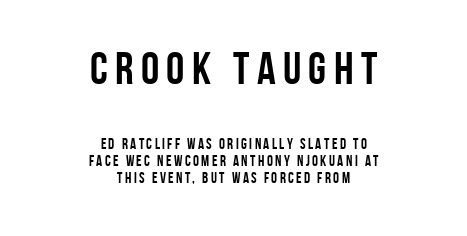
Tall strokes in this sample are plumb rather than angled. Reading top to bottom, the characters get smaller at the block break. Varying glyph widths throughout — classic text-font behaviour. Bold? Absolutely — the strokes are thick and heavy. Check the space under the baseline: it is left empty.
